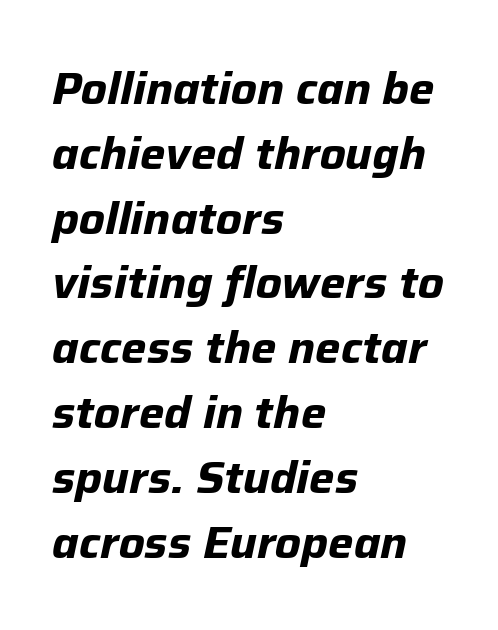
The image shows 45 px bold type, italic (leaning right); set left-aligned, normal line spacing (1.44x), normal letter spacing, not underlined; low stroke contrast and a medium x-height.
